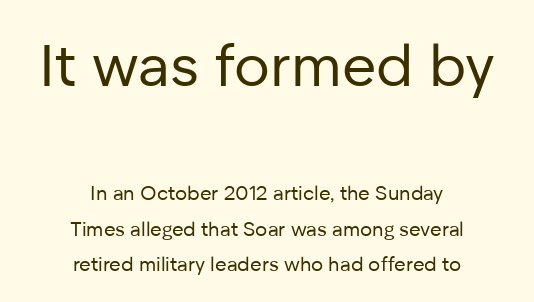
Q: Is the text bold? A: No.
Q: Is the text italic (slanted)? A: No, it is upright.
Q: Is the typeface a serif or a sans-serif typeface? A: Sans-serif.
Q: Is the text underlined? A: No.
Q: How is the paragraph aligned? A: Centered.
Q: Is the spacing between letters normal or unusually wide? A: Normal.
Q: Which block of text is set in a larger size, the first (top) or the second (bottom)? A: The first (top) one.
Q: Width (condensed, normal, or wide)? A: Normal.
Q: Stroke contrast? A: Low.
Q: x-height? A: Medium.
Q: Monospaced? A: No.
